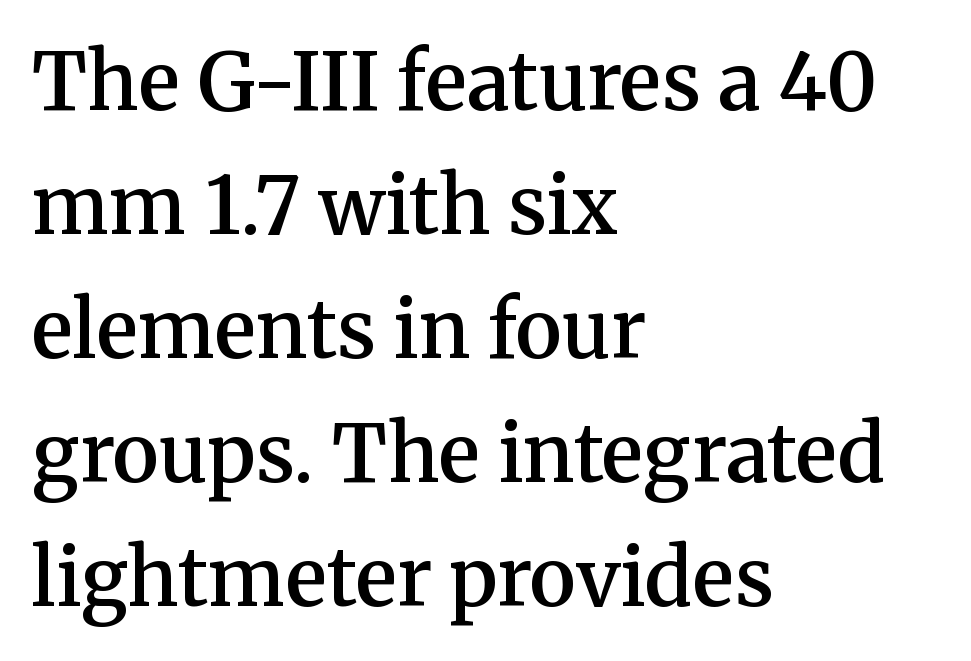
{"serif": "yes", "italic": "no", "bold": "semi", "weight": "semibold", "width": "normal", "stroke_contrast": "medium", "x_height": "medium", "monospaced": "no", "underline": "no", "align": "left", "line_spacing": "normal", "line_spacing_ratio": 1.57, "letter_spacing": "normal", "letter_spacing_em": 0.0, "glyph_px": 79}
